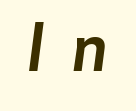
The image shows 62 px bold sans-serif type; set unusually wide letter spacing (+0.46 em), not underlined; low stroke contrast and a medium x-height.
